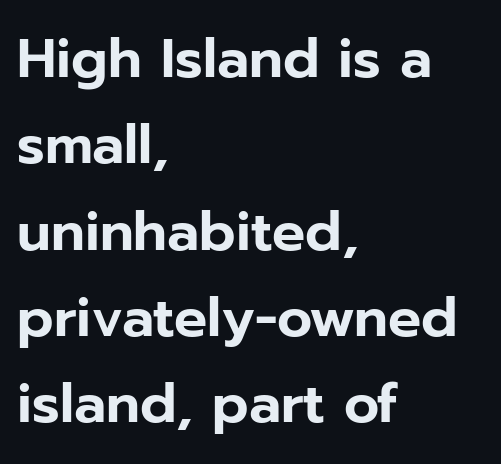
Q: Is the text italic (slanted)? A: No, it is upright.
Q: Is the typeface a serif or a sans-serif typeface? A: Sans-serif.
Q: Is the text underlined? A: No.
Q: How is the paragraph aligned? A: Left-aligned.
Q: Is the spacing between letters normal or unusually wide? A: Normal.
Q: Is the spacing between lines tight, normal or loose? A: Normal.
Q: Width (condensed, normal, or wide)? A: Normal.
Q: Stroke contrast? A: Low.
Q: x-height? A: Medium.
Q: Monospaced? A: No.
